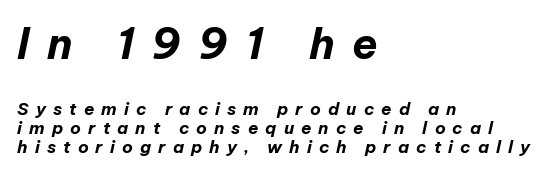
This sample has the flowing, uneven cadence of proportional lettering. The tracking jumps out immediately: characters are airy and widely separated. Students, observe: this is what under-led, compact text looks like. The rendering uses a bold face; every stroke is thick and dark. The specimen reads as italic at a glance.
